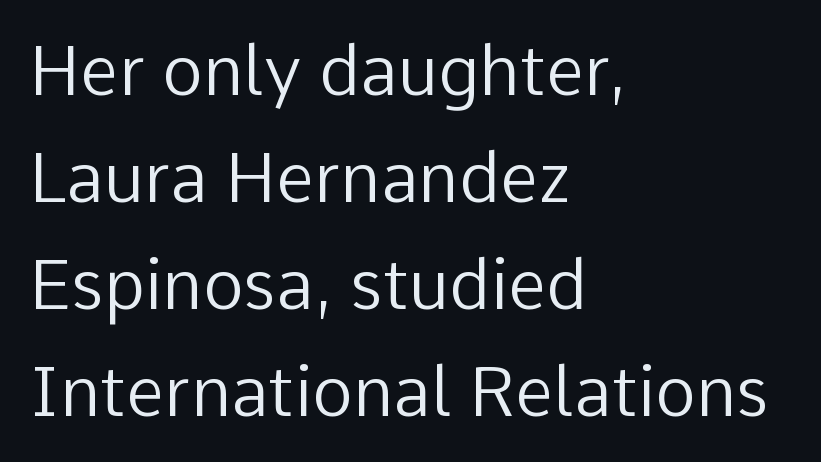
{"serif": "no", "italic": "no", "bold": "no", "weight": "regular", "width": "normal", "stroke_contrast": "low", "x_height": "medium", "monospaced": "no", "underline": "no", "align": "left", "line_spacing": "normal", "line_spacing_ratio": 1.55, "letter_spacing": "normal", "letter_spacing_em": 0.0, "glyph_px": 69}
